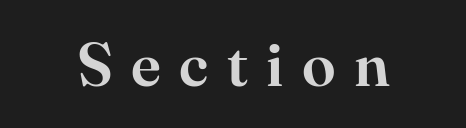
{"serif": "yes", "italic": "no", "width": "normal", "stroke_contrast": "high", "x_height": "small", "monospaced": "no", "underline": "no", "letter_spacing": "wide", "letter_spacing_em": 0.3, "glyph_px": 61}
